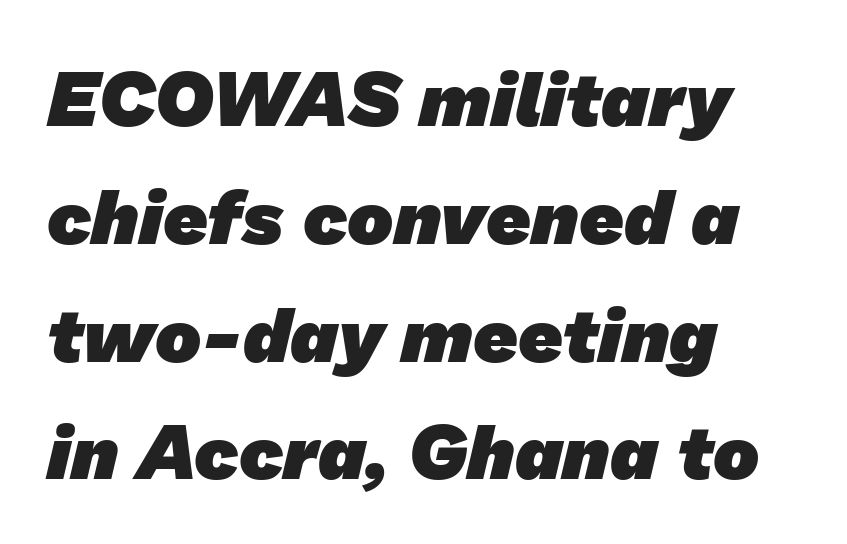
{"serif": "no", "bold": "yes", "weight": "heavy", "width": "normal", "stroke_contrast": "low", "x_height": "medium", "monospaced": "no", "underline": "no", "align": "left", "line_spacing": "normal", "line_spacing_ratio": 1.53, "letter_spacing": "normal", "letter_spacing_em": 0.0, "glyph_px": 77}
